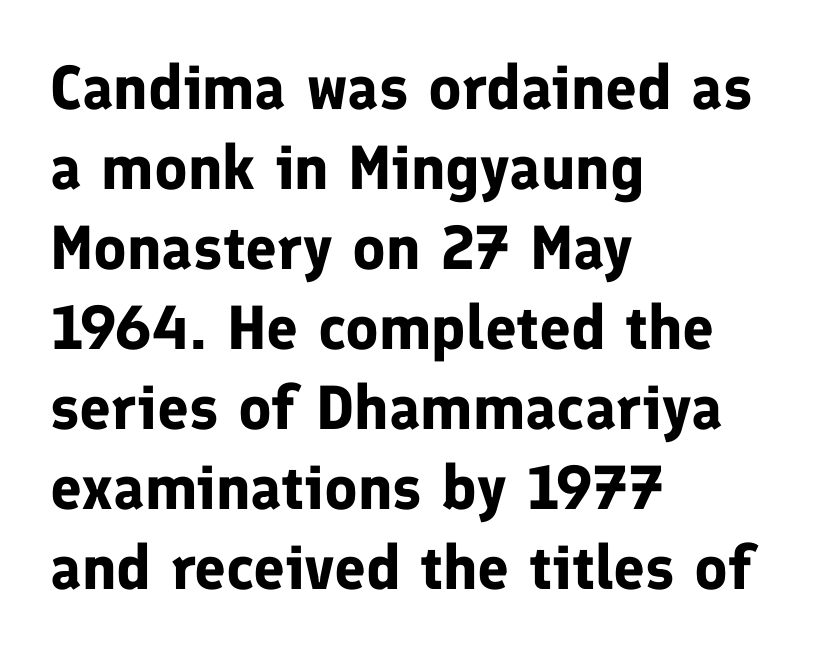
The image shows 62 px bold sans-serif type, upright; set left-aligned, normal line spacing (1.29x), normal letter spacing, not underlined; low stroke contrast and a medium x-height.
